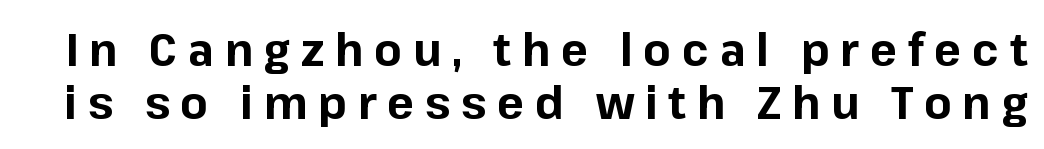
The image shows 45 px bold sans-serif type, upright; set line spacing 1.17x, unusually wide letter spacing (+0.24 em), not underlined; low stroke contrast and a medium x-height.
